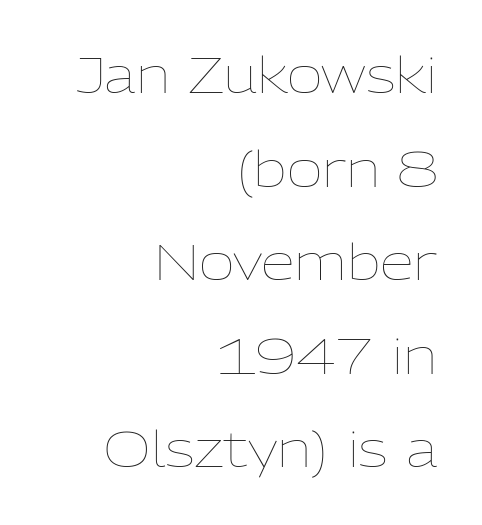
{"italic": "no", "bold": "no", "weight": "thin", "width": "normal", "stroke_contrast": "low", "x_height": "medium", "monospaced": "no", "underline": "no", "align": "right", "line_spacing": "loose", "line_spacing_ratio": 1.91, "letter_spacing": "normal", "letter_spacing_em": 0.0, "glyph_px": 49}
